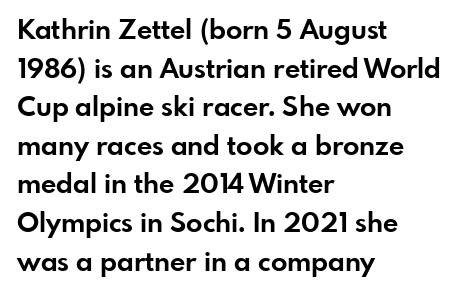
Q: Is the text bold? A: Yes.
Q: Is the text italic (slanted)? A: No, it is upright.
Q: Is the text underlined? A: No.
Q: How is the paragraph aligned? A: Left-aligned.
Q: Is the spacing between letters normal or unusually wide? A: Normal.
Q: Is the spacing between lines tight, normal or loose? A: Normal.
